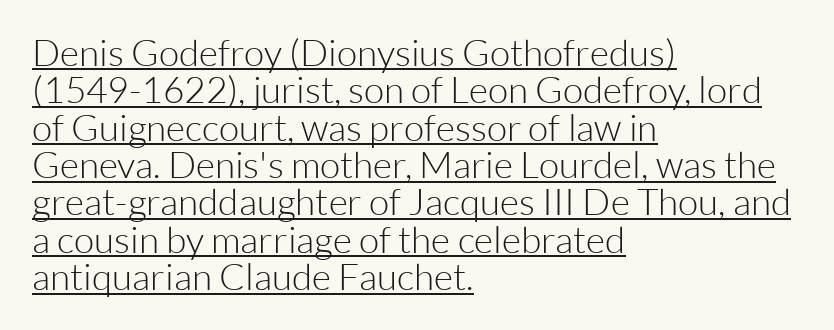
{"serif": "no", "italic": "no", "bold": "no", "weight": "light", "width": "normal", "stroke_contrast": "low", "x_height": "medium", "monospaced": "no", "underline": "yes", "align": "left", "line_spacing": "tight", "line_spacing_ratio": 1.01, "letter_spacing": "normal", "letter_spacing_em": 0.0, "glyph_px": 37}
